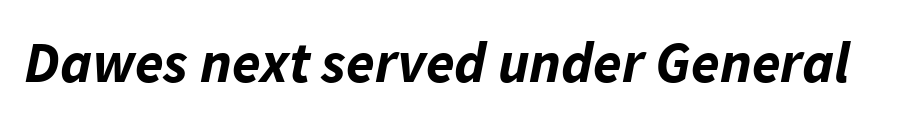
Q: Is the text bold? A: Yes.
Q: Is the text italic (slanted)? A: Yes, it leans right by about 11 degrees.
Q: Is the text underlined? A: No.
Q: Is the spacing between letters normal or unusually wide? A: Normal.
Q: Width (condensed, normal, or wide)? A: Normal.
Q: Stroke contrast? A: Low.
Q: x-height? A: Medium.
Q: Monospaced? A: No.
